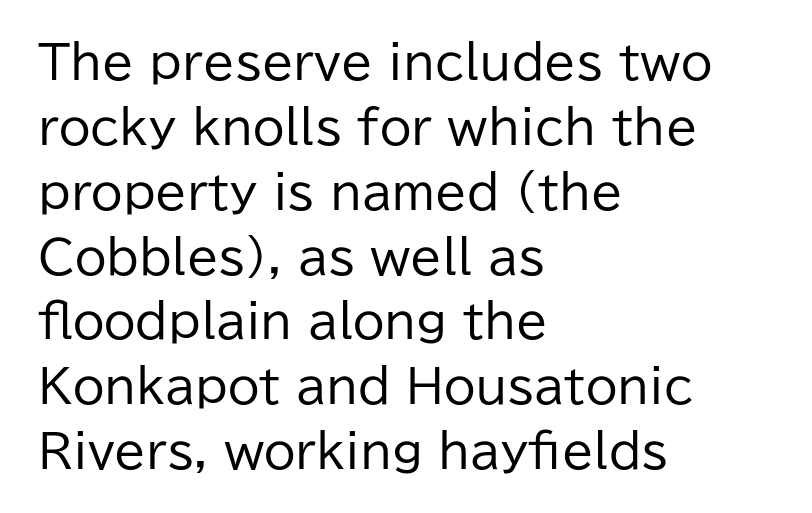
Leading: standard. Nothing sits at the stroke ends, so this counts as sans-serif. Quick note: not italic, upright. A clean baseline with only descenders dipping below it.
